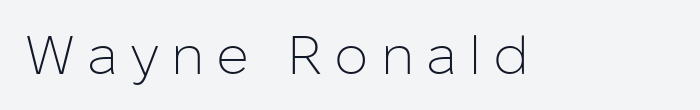
The specimen reads as upright at a glance. The designer went with a sans here, leaving each stem footless. The space directly below the letters is spotless. The rendering inserts visible extra space after every character.
